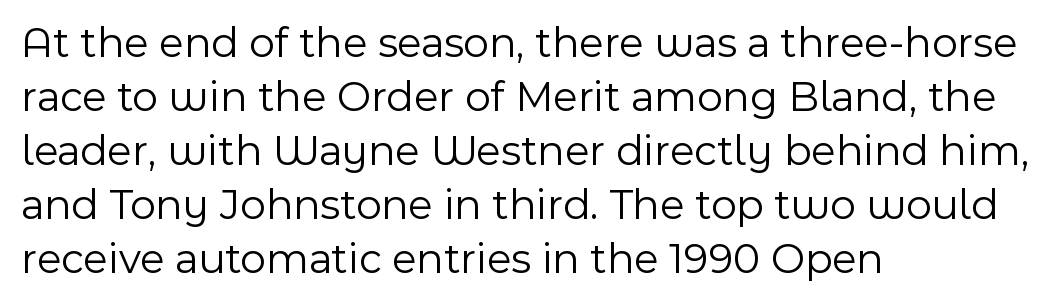
The image shows 44 px light sans-serif type, upright; set left-aligned, line spacing 1.23x, normal letter spacing, not underlined; a medium x-height.
